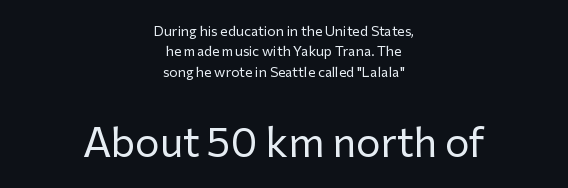
{"serif": "no", "italic": "no", "bold": "no", "weight": "regular", "width": "normal", "stroke_contrast": "low", "x_height": "medium", "monospaced": "no", "underline": "no", "align": "center", "line_spacing": "normal", "line_spacing_ratio": 1.46, "letter_spacing": "normal", "letter_spacing_em": 0.0, "larger_block": "second", "size_ratio": 2.93, "glyph_px": 41}
